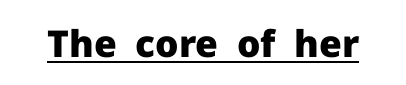
The image shows 37 px heavy sans-serif type, upright; set normal letter spacing, underlined; low stroke contrast and a medium x-height.
